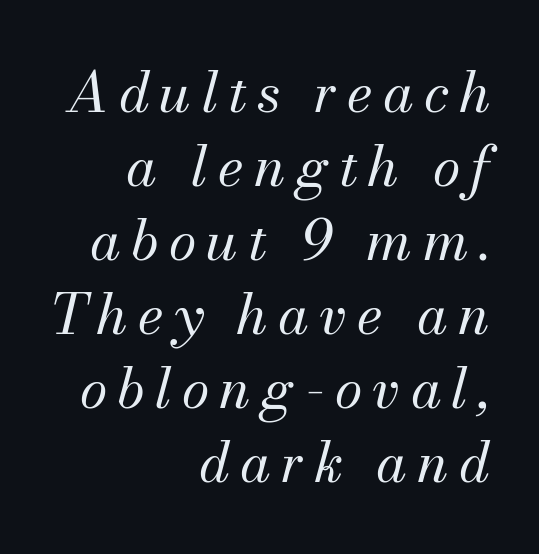
The image shows 56 px regular-weight serif type, italic (leaning right); set right-aligned, normal line spacing (1.32x), not underlined; medium stroke contrast and a small x-height.
